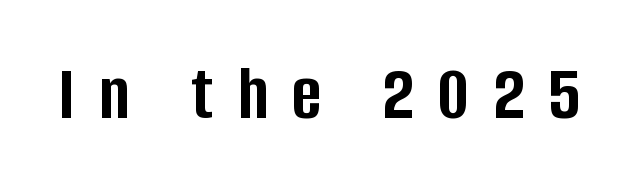
Q: Is the text bold? A: Yes.
Q: Is the text italic (slanted)? A: No, it is upright.
Q: Is the typeface a serif or a sans-serif typeface? A: Sans-serif.
Q: Is the text underlined? A: No.
Q: Is the spacing between letters normal or unusually wide? A: Unusually wide.
Q: Width (condensed, normal, or wide)? A: Condensed.
Q: Stroke contrast? A: Low.
Q: x-height? A: Large.
Q: Monospaced? A: No.
